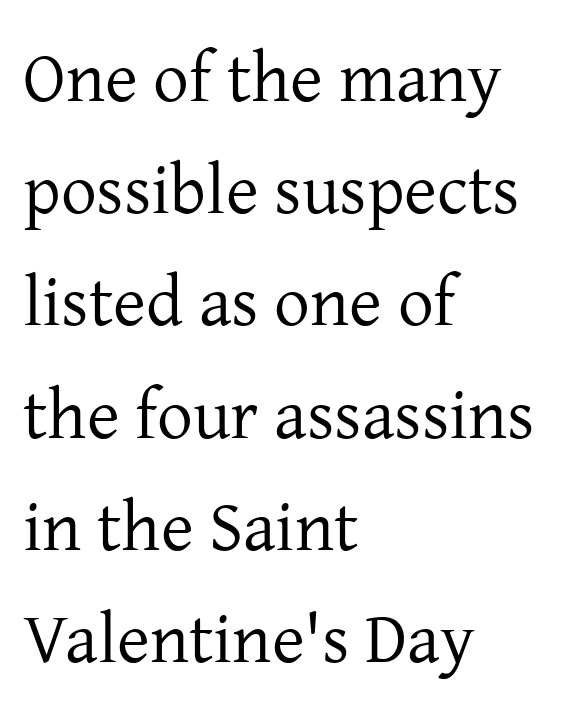
Q: Is the text bold? A: No.
Q: Is the text italic (slanted)? A: No, it is upright.
Q: Is the typeface a serif or a sans-serif typeface? A: Serif.
Q: Is the text underlined? A: No.
Q: How is the paragraph aligned? A: Left-aligned.
Q: Is the spacing between letters normal or unusually wide? A: Normal.
Q: Is the spacing between lines tight, normal or loose? A: Normal.
Q: Width (condensed, normal, or wide)? A: Normal.
Q: Stroke contrast? A: Low.
Q: x-height? A: Medium.
Q: Monospaced? A: No.
